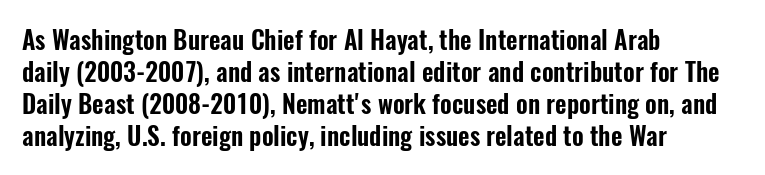
The image shows 25 px text type, upright; set left-aligned, normal line spacing (1.28x), normal letter spacing, not underlined.
